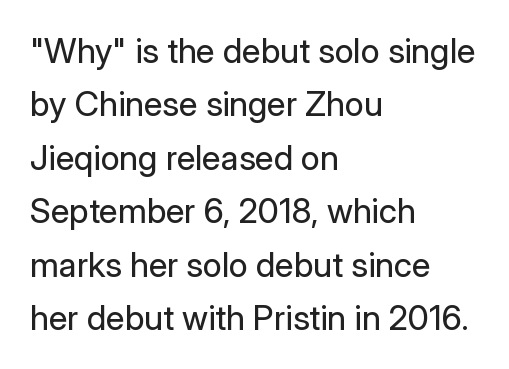
The font's upright variant was chosen for this text. Heft: none added — not bold. The characters display no serif detailing; their extremities are plain. Clear beneath every line of the passage. Here the designer chose a conventional face with non-uniform glyph widths.
